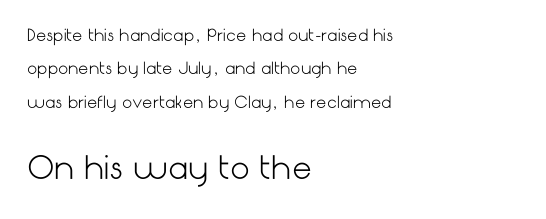
The image shows 31 px light sans-serif type, upright; set left-aligned, loose line spacing (2.09x), normal letter spacing, not underlined; the second (bottom) block is 1.94x larger; low stroke contrast and a medium x-height.
